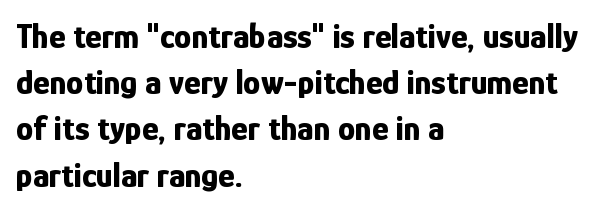
{"serif": "no", "italic": "no", "bold": "yes", "weight": "bold", "width": "condensed", "stroke_contrast": "low", "x_height": "medium", "monospaced": "no", "underline": "no", "align": "left", "line_spacing": "normal", "line_spacing_ratio": 1.32, "letter_spacing": "normal", "letter_spacing_em": 0.0, "glyph_px": 35}
